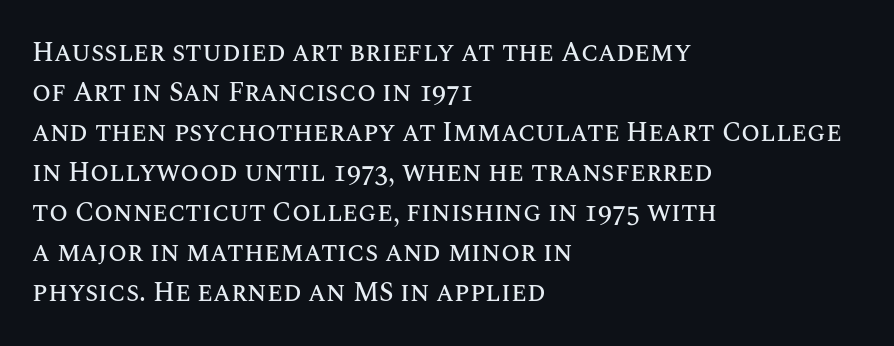
{"italic": "no", "underline": "no", "align": "left", "line_spacing": "normal", "line_spacing_ratio": 1.48, "letter_spacing": "normal", "letter_spacing_em": 0.0, "glyph_px": 27}
